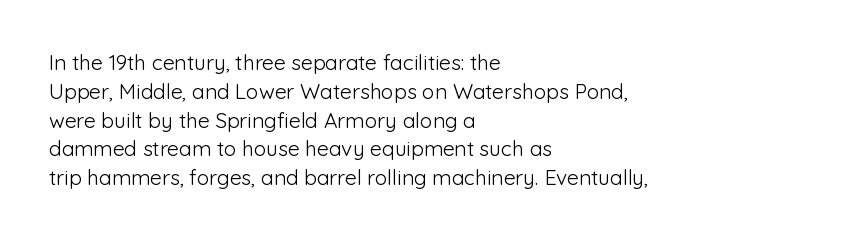
The image shows 21 px text type, upright; set left-aligned, normal line spacing (1.37x), normal letter spacing, not underlined.
